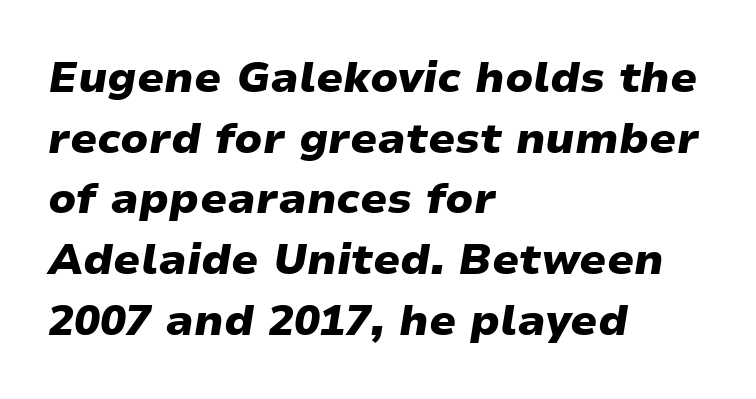
Q: Is the text bold? A: Yes.
Q: Is the text italic (slanted)? A: Yes, it leans right by about 9 degrees.
Q: Is the text underlined? A: No.
Q: How is the paragraph aligned? A: Left-aligned.
Q: Is the spacing between letters normal or unusually wide? A: Normal.
Q: Is the spacing between lines tight, normal or loose? A: Normal.
Q: Width (condensed, normal, or wide)? A: Wide.
Q: Stroke contrast? A: Low.
Q: x-height? A: Medium.
Q: Monospaced? A: No.
